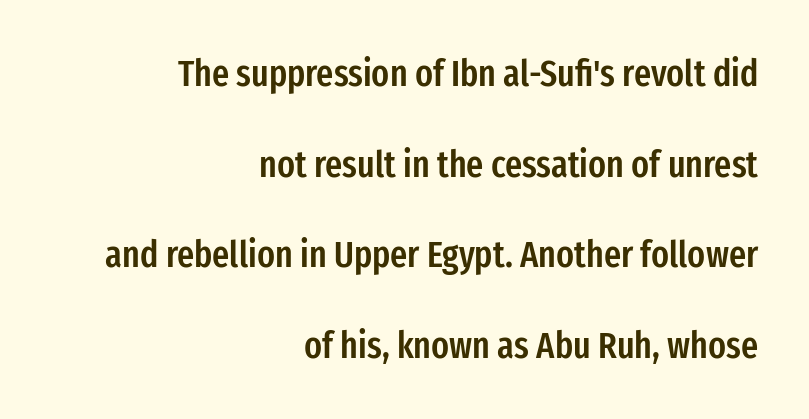
{"serif": "no", "italic": "no", "bold": "semi", "weight": "semibold", "width": "condensed", "stroke_contrast": "low", "x_height": "medium", "monospaced": "no", "underline": "no", "align": "right", "line_spacing": "loose", "line_spacing_ratio": 2.45, "letter_spacing": "normal", "letter_spacing_em": 0.0, "glyph_px": 37}
